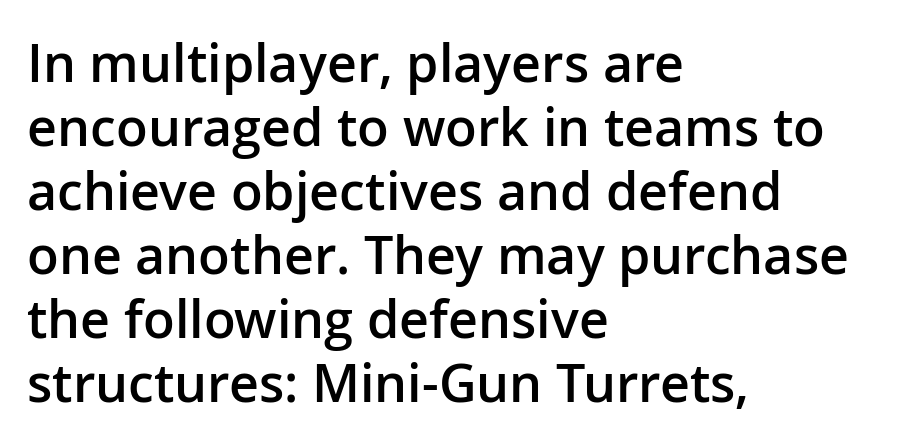
Any mark beneath the type? The region is blank. Observe the ordinary spacing: letters are neighbours, not strangers. It's the straight-up-and-down kind of type. The rendering uses natural spacing where letterforms have individual widths. Grotesque or geometric, the face here clearly has no serifs. The paragraph has a hard left edge and a soft right edge.
